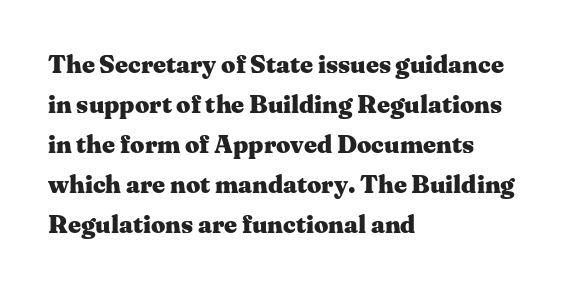
The image shows 25 px bold type, upright; set left-aligned, normal line spacing (1.6x), normal letter spacing, not underlined.
